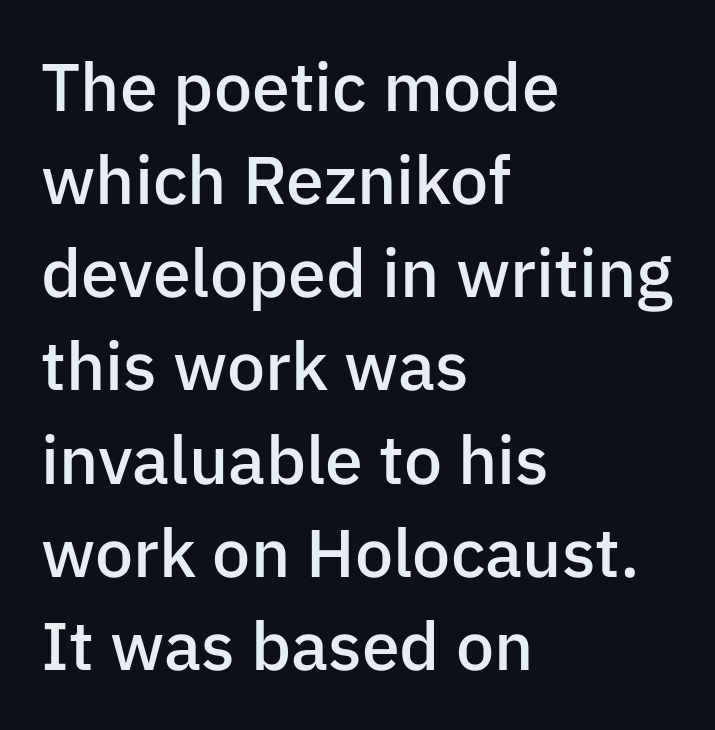
Q: Is the text bold? A: Semi-bold.
Q: Is the text italic (slanted)? A: No, it is upright.
Q: Is the typeface a serif or a sans-serif typeface? A: Sans-serif.
Q: Is the text underlined? A: No.
Q: How is the paragraph aligned? A: Left-aligned.
Q: Is the spacing between letters normal or unusually wide? A: Normal.
Q: Is the spacing between lines tight, normal or loose? A: Normal.
Q: Width (condensed, normal, or wide)? A: Normal.
Q: Stroke contrast? A: Low.
Q: x-height? A: Medium.
Q: Monospaced? A: No.
